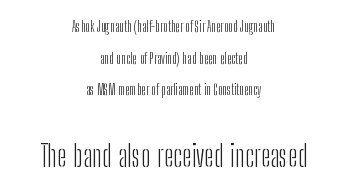
The passage shown begins with its smaller block and ends with its larger one. Posture: vertical. Caption: standard tracking, unaltered. Weight class: somewhere from thin through regular. Regarding serifs, this sample does without them. Proportional: the letters do not fall into vertical columns.
